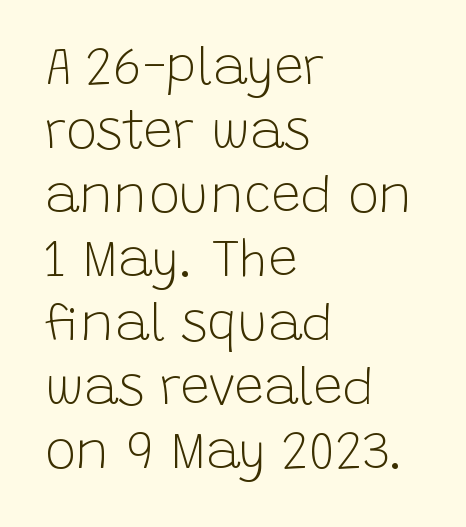
The letters stand upright; this is a roman face. No feet cap the strokes, marking this as sans-serif type. Character widths vary here, with narrow letters taking less room than wide ones. Each line starts at the same left margin while the right side varies. No letter is thick-stroked: the sample isn't bold.
